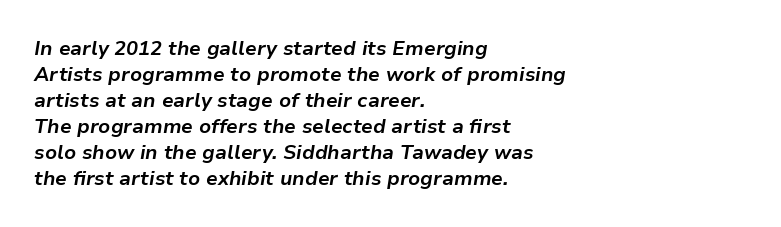
Q: Is the text bold? A: Yes.
Q: Is the text italic (slanted)? A: Yes, it leans right by about 9 degrees.
Q: Is the text underlined? A: No.
Q: How is the paragraph aligned? A: Left-aligned.
Q: Is the spacing between letters normal or unusually wide? A: Normal.
Q: Is the spacing between lines tight, normal or loose? A: Normal.
